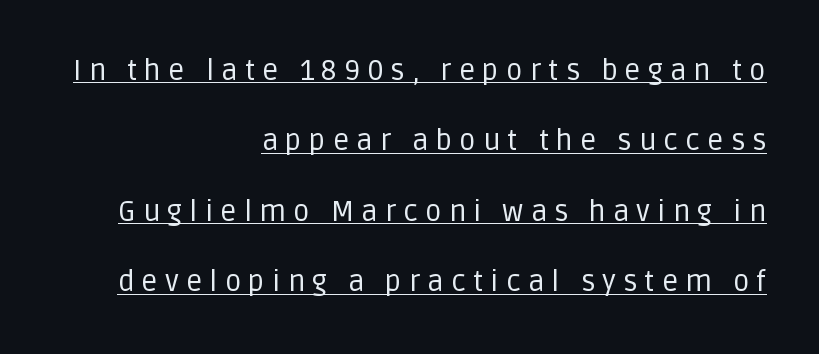
The image shows 29 px regular-weight sans-serif type, upright; set right-aligned, loose line spacing (2.43x), unusually wide letter spacing (+0.24 em), underlined; low stroke contrast and a large x-height.
